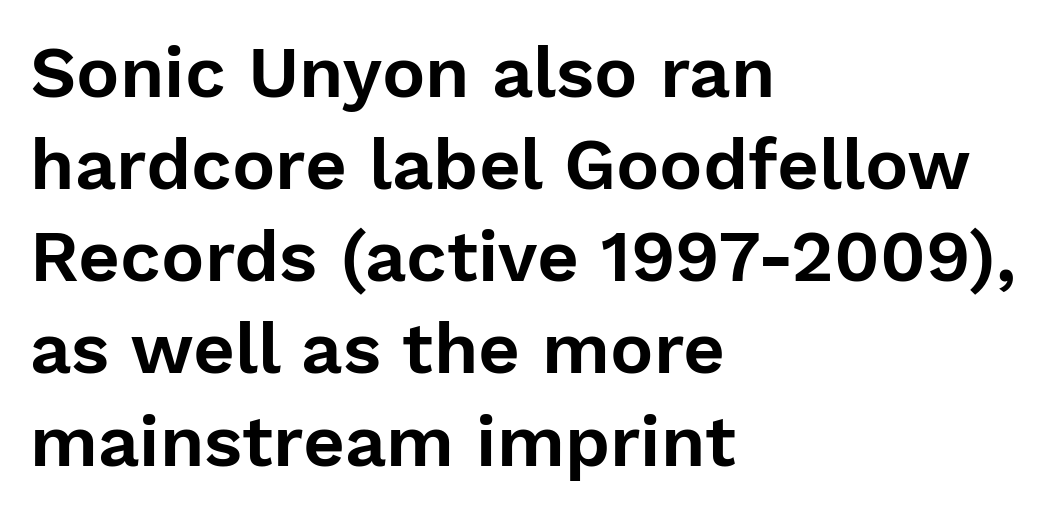
The image shows 72 px sans-serif type, upright; set left-aligned, normal line spacing (1.28x), normal letter spacing, not underlined; low stroke contrast and a medium x-height.
